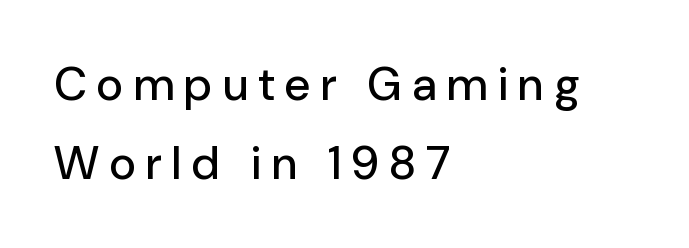
The setting favours the left margin, as ordinary paragraphs usually do. Do the characters align in a grid? No, the font is proportional. Spacing between characters has been opened up far beyond the box default. Unlike a traditional serif, this face leaves its strokes unadorned.
